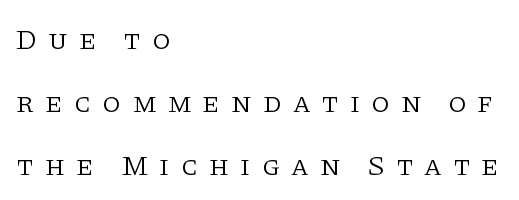
Q: Is the text bold? A: No.
Q: Is the text italic (slanted)? A: No, it is upright.
Q: Is the typeface a serif or a sans-serif typeface? A: Serif.
Q: Is the text underlined? A: No.
Q: How is the paragraph aligned? A: Left-aligned.
Q: Is the spacing between letters normal or unusually wide? A: Unusually wide.
Q: Is the spacing between lines tight, normal or loose? A: Loose.
Q: Width (condensed, normal, or wide)? A: Normal.
Q: Stroke contrast? A: Low.
Q: x-height? A: Large.
Q: Monospaced? A: No.
